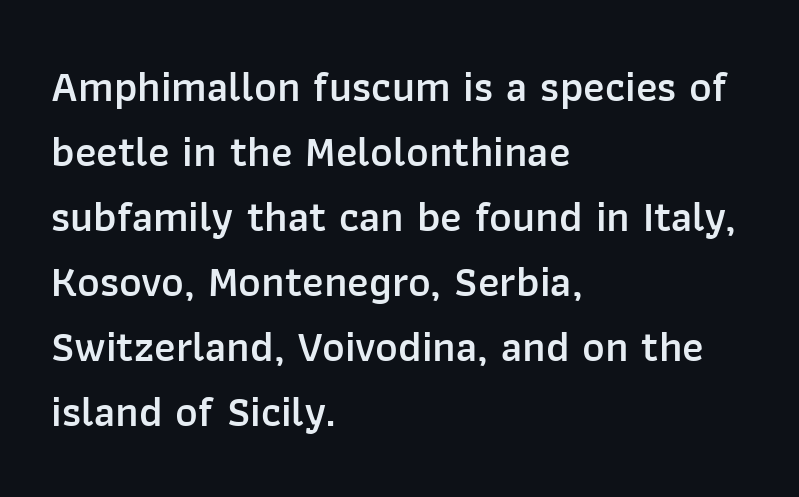
The image shows 43 px semibold sans-serif type, upright; set left-aligned, normal line spacing (1.51x), normal letter spacing, not underlined; low stroke contrast and a medium x-height.
